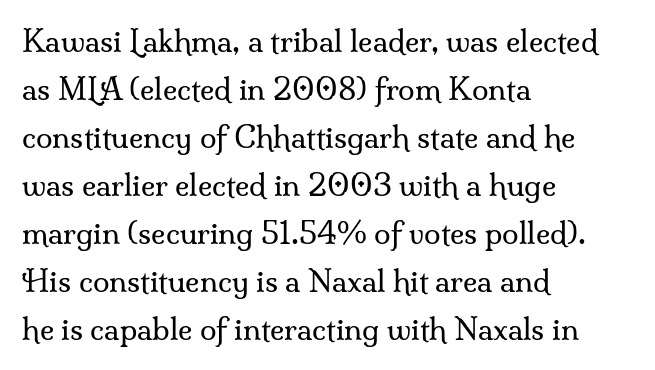
{"serif": "yes", "italic": "no", "bold": "no", "weight": "regular", "width": "normal", "stroke_contrast": "medium", "x_height": "small", "monospaced": "no", "underline": "no", "align": "left", "line_spacing": "normal", "line_spacing_ratio": 1.6, "letter_spacing": "normal", "letter_spacing_em": 0.0, "glyph_px": 30}
